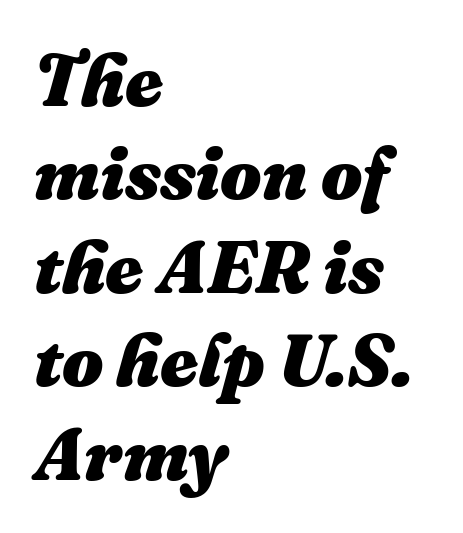
The image shows 73 px heavy type, italic (leaning right); set left-aligned, normal line spacing (1.28x), normal letter spacing, not underlined; medium stroke contrast and a medium x-height.
